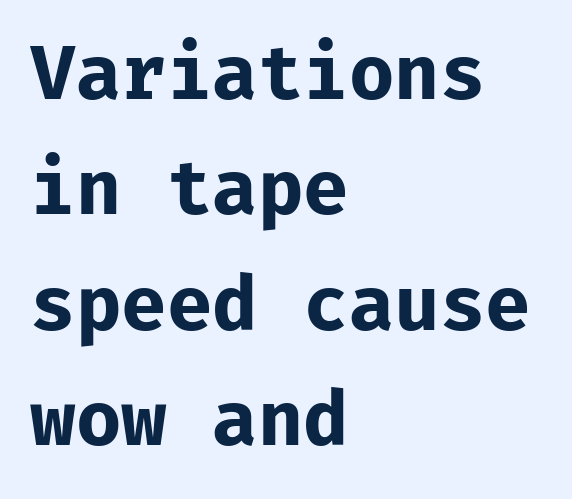
The letters sit at their default tracking, neither squeezed nor spread. The font family rendered here belongs to the sans-serif group. Posture: straight, roman, zero tilt. Where is the straight margin? On the left.
